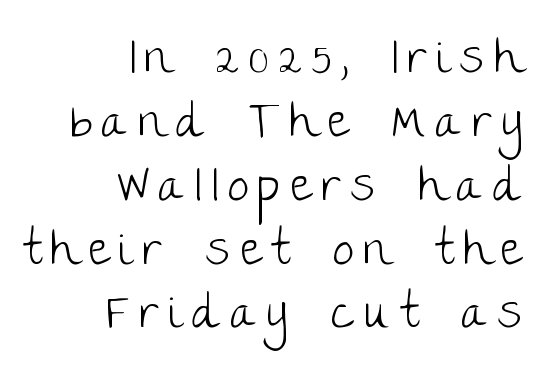
{"serif": "no", "italic": "no", "bold": "no", "weight": "light", "width": "normal", "stroke_contrast": "low", "x_height": "large", "monospaced": "no", "underline": "no", "align": "right", "line_spacing": "normal", "line_spacing_ratio": 1.33, "letter_spacing": "wide", "letter_spacing_em": 0.2, "glyph_px": 48}
